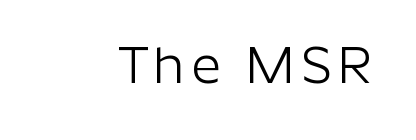
The image shows 52 px light sans-serif type, upright; set not underlined; low stroke contrast and a medium x-height.
